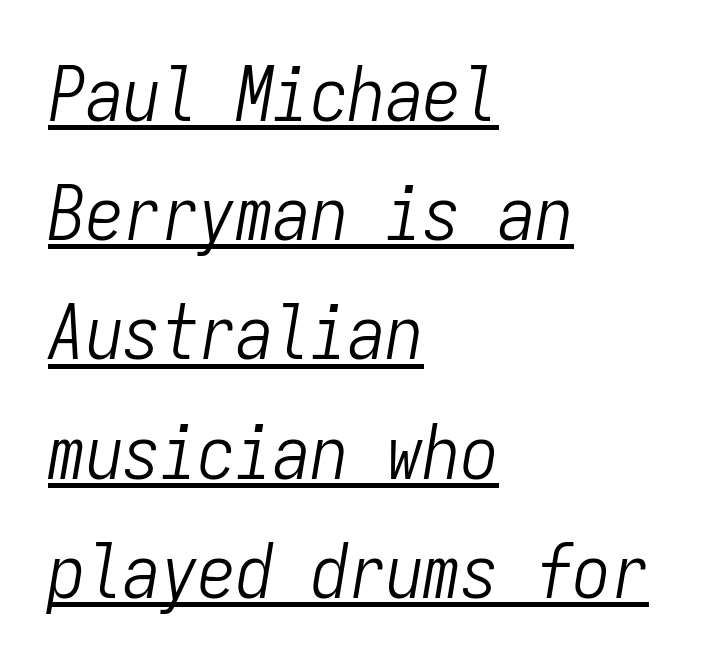
The image shows 75 px light, condensed type, italic (leaning right), monospaced; set left-aligned, normal line spacing (1.59x), normal letter spacing, underlined; low stroke contrast and a medium x-height.
